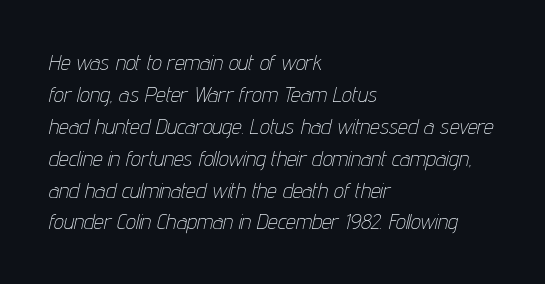
The image shows 22 px text type, italic (leaning right); set left-aligned, normal line spacing (1.45x), normal letter spacing, not underlined.
